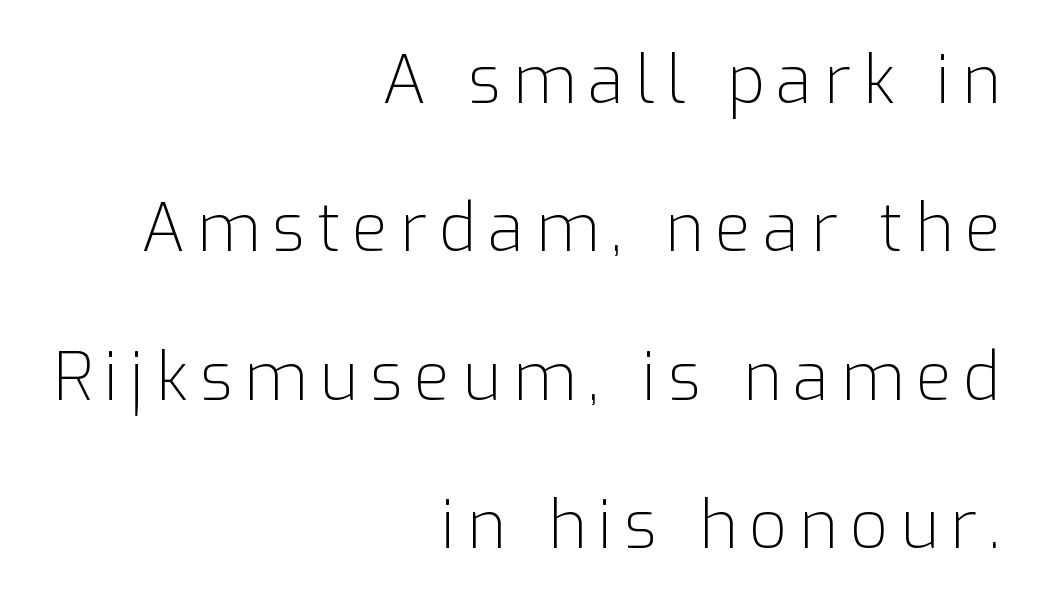
The face used here is a sans, in the tradition of grotesques and geometrics. Descenders are the only things crossing below the line. The specimen reads as upright at a glance. The passage shown is typed in a proportional face where columns would drift. Rows of type keep a wide berth in the vertical direction. Each stroke keeps to a modest, everyday thickness or less.
